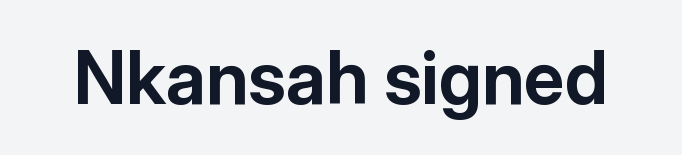
It's the straight-up-and-down kind of type. Here the designer chose a conventional face with non-uniform glyph widths. Standard letterfit; no display-style spreading of the glyphs. Lines of text with bare space underneath. Strong, thick strokes mark this as bold type. The font family rendered here belongs to the sans-serif group.
